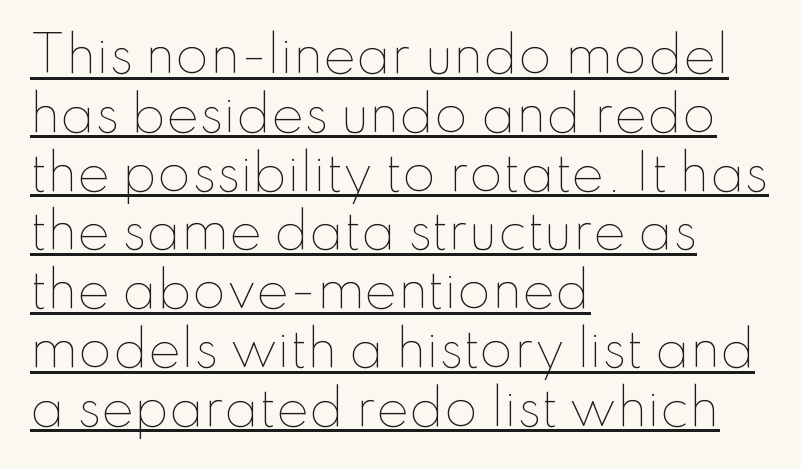
Q: Is the text bold? A: No.
Q: Is the text italic (slanted)? A: No, it is upright.
Q: Is the text underlined? A: Yes.
Q: How is the paragraph aligned? A: Left-aligned.
Q: Is the spacing between letters normal or unusually wide? A: Normal.
Q: Width (condensed, normal, or wide)? A: Normal.
Q: Stroke contrast? A: Low.
Q: x-height? A: Small.
Q: Monospaced? A: No.
